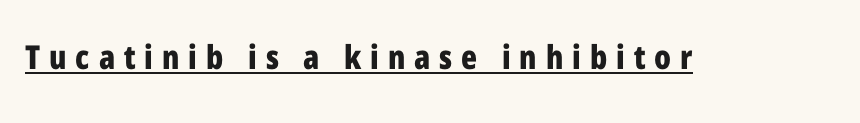
Q: Is the text bold? A: Yes.
Q: Is the text italic (slanted)? A: No, it is upright.
Q: Is the typeface a serif or a sans-serif typeface? A: Sans-serif.
Q: Is the text underlined? A: Yes.
Q: Is the spacing between letters normal or unusually wide? A: Unusually wide.
Q: Width (condensed, normal, or wide)? A: Condensed.
Q: Stroke contrast? A: Low.
Q: x-height? A: Medium.
Q: Monospaced? A: No.
